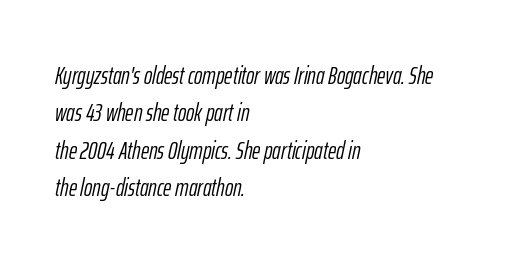
Q: Is the text bold? A: No.
Q: Is the text italic (slanted)? A: Yes, it leans right by about 12 degrees.
Q: Is the text underlined? A: No.
Q: How is the paragraph aligned? A: Left-aligned.
Q: Is the spacing between letters normal or unusually wide? A: Normal.
Q: Is the spacing between lines tight, normal or loose? A: Normal.
